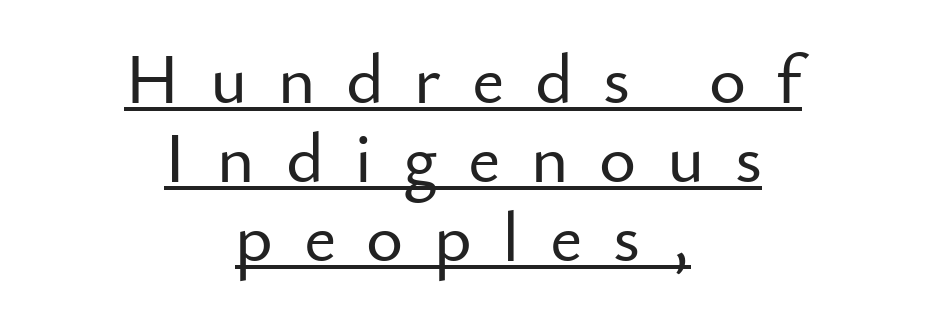
{"serif": "no", "italic": "no", "width": "normal", "stroke_contrast": "low", "x_height": "small", "monospaced": "no", "underline": "yes", "align": "center", "line_spacing": "tight", "line_spacing_ratio": 1.11, "letter_spacing": "wide", "letter_spacing_em": 0.43, "glyph_px": 71}
